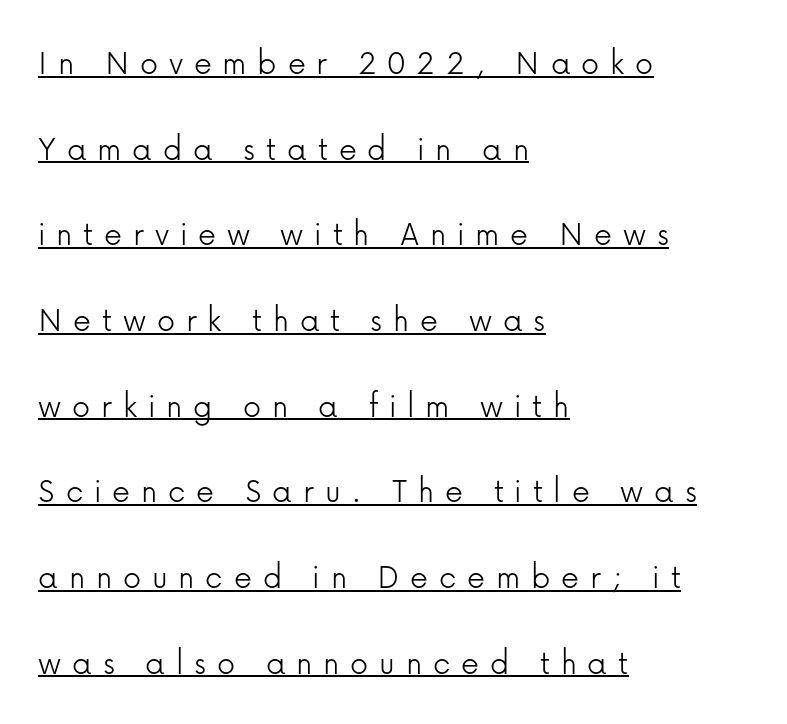
{"serif": "no", "italic": "no", "bold": "no", "weight": "light", "width": "normal", "stroke_contrast": "low", "x_height": "medium", "monospaced": "no", "underline": "yes", "align": "left", "line_spacing": "loose", "line_spacing_ratio": 2.38, "letter_spacing": "wide", "letter_spacing_em": 0.3, "glyph_px": 36}
